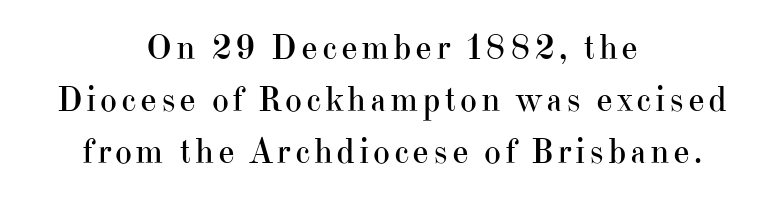
Q: Is the text bold? A: No.
Q: Is the text italic (slanted)? A: No, it is upright.
Q: Is the typeface a serif or a sans-serif typeface? A: Serif.
Q: Is the text underlined? A: No.
Q: How is the paragraph aligned? A: Centered.
Q: Is the spacing between lines tight, normal or loose? A: Normal.
Q: Width (condensed, normal, or wide)? A: Normal.
Q: Stroke contrast? A: High.
Q: x-height? A: Small.
Q: Monospaced? A: No.
